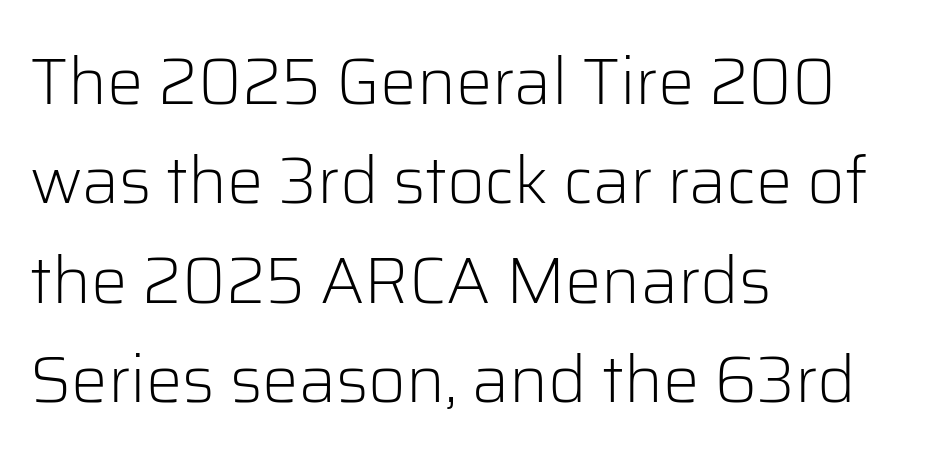
Anything drawn beneath the words? Only blank space. Does the leading feel generous? No, just average. Teacher's note: observe the even left margin — that is flush-left alignment. A sans-serif font was chosen for this passage. Unlike italic type, these characters show no tilt at all. These lines are rendered in a variable-pitch font.
